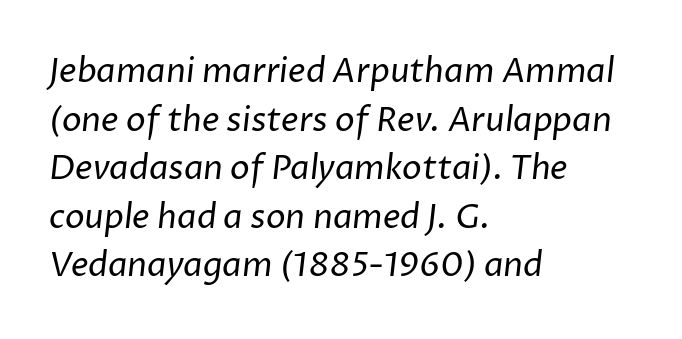
Q: Is the text bold? A: No.
Q: Is the typeface a serif or a sans-serif typeface? A: Sans-serif.
Q: Is the text underlined? A: No.
Q: How is the paragraph aligned? A: Left-aligned.
Q: Is the spacing between letters normal or unusually wide? A: Normal.
Q: Is the spacing between lines tight, normal or loose? A: Normal.
Q: Width (condensed, normal, or wide)? A: Normal.
Q: Stroke contrast? A: Low.
Q: x-height? A: Medium.
Q: Monospaced? A: No.
